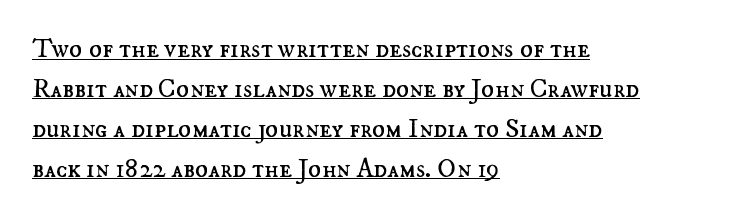
{"italic": "no", "bold": "no", "underline": "yes", "align": "left", "line_spacing": "normal", "line_spacing_ratio": 1.48, "letter_spacing": "normal", "letter_spacing_em": 0.0, "glyph_px": 27}
